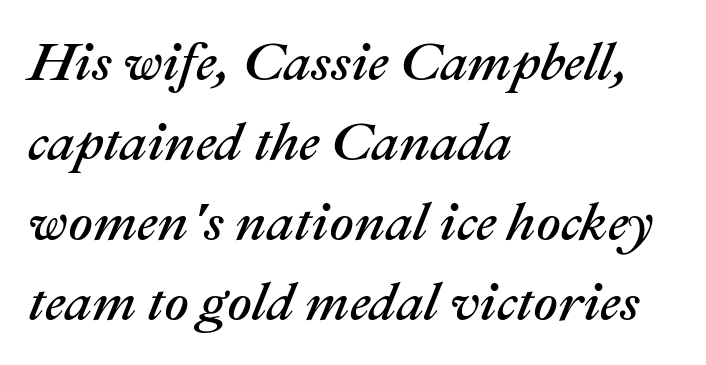
{"italic": "yes", "lean": "right", "slant_degrees": 22, "width": "normal", "stroke_contrast": "medium", "x_height": "medium", "monospaced": "no", "underline": "no", "align": "left", "line_spacing": "normal", "line_spacing_ratio": 1.48, "letter_spacing": "normal", "letter_spacing_em": 0.0, "glyph_px": 54}
